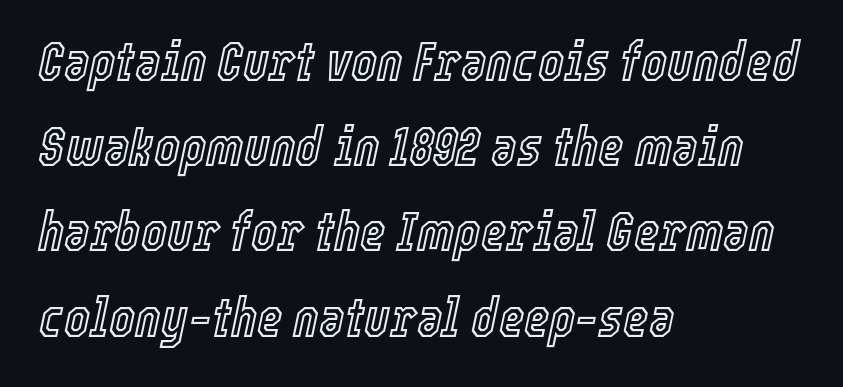
Successive baselines arrive at the customary interval. Varying glyph widths throughout — classic text-font behaviour. No word sits above an underline. Is the letter spacing exaggerated? No — it looks like the ordinary default. If you drew a ruler down the left edge, every line would touch it.
